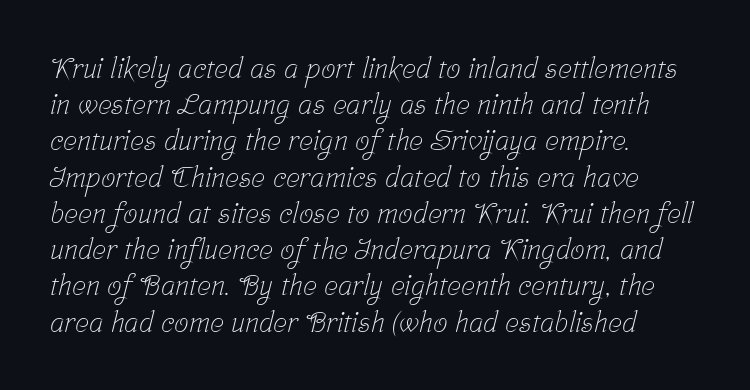
This reads as an unemphasized weight, regular at the heaviest. These lines keep a tight, regular rhythm from letter to letter. Type style note: has serifs. Reading down the column, the eye jumps a familiar distance to each next line.
